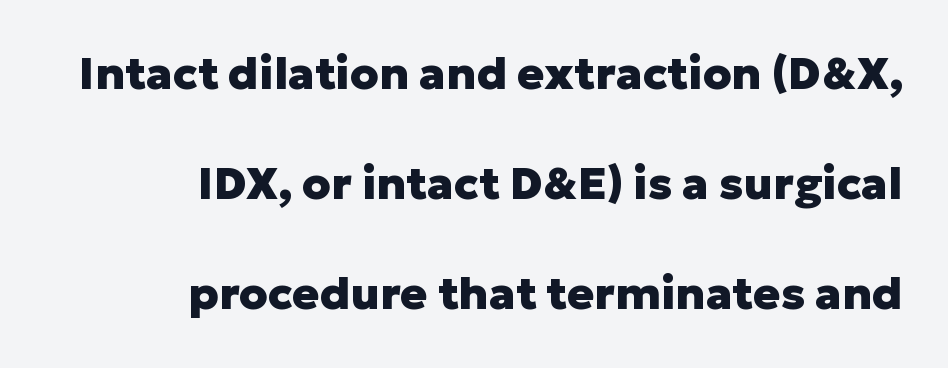
The image shows 45 px heavy sans-serif type, upright; set right-aligned, loose line spacing (2.45x), normal letter spacing, not underlined; low stroke contrast and a medium x-height.
